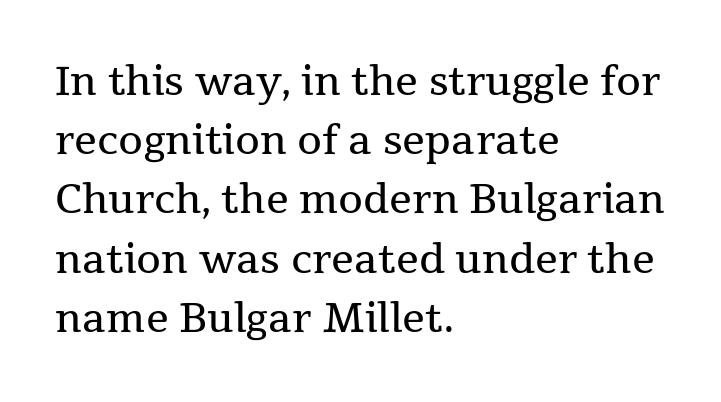
{"serif": "yes", "italic": "no", "bold": "no", "weight": "regular", "width": "normal", "stroke_contrast": "medium", "x_height": "medium", "monospaced": "no", "underline": "no", "align": "left", "line_spacing": "normal", "line_spacing_ratio": 1.48, "letter_spacing": "normal", "letter_spacing_em": 0.0, "glyph_px": 40}
